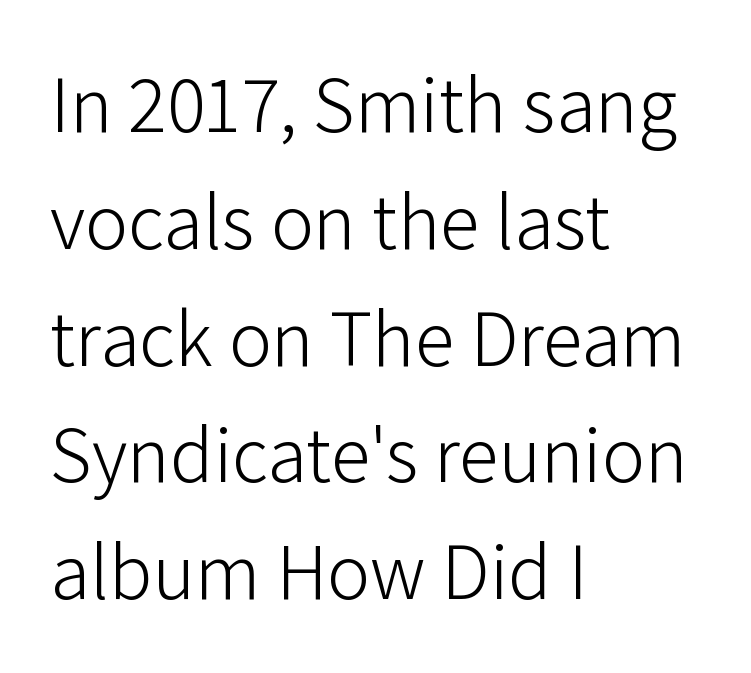
Q: Is the text bold? A: No.
Q: Is the text italic (slanted)? A: No, it is upright.
Q: Is the typeface a serif or a sans-serif typeface? A: Sans-serif.
Q: Is the text underlined? A: No.
Q: How is the paragraph aligned? A: Left-aligned.
Q: Is the spacing between letters normal or unusually wide? A: Normal.
Q: Is the spacing between lines tight, normal or loose? A: Normal.
Q: Width (condensed, normal, or wide)? A: Normal.
Q: Stroke contrast? A: Low.
Q: x-height? A: Medium.
Q: Monospaced? A: No.
